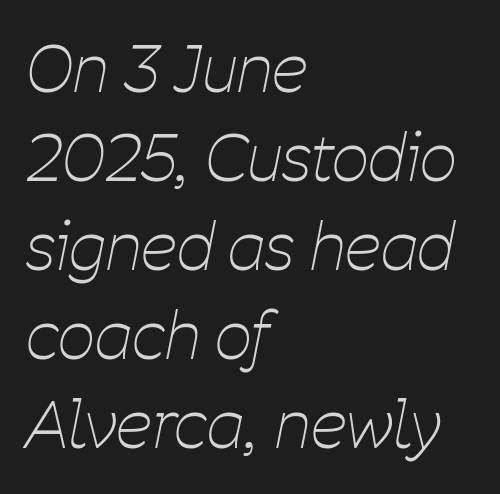
The passage shown is not underscored anywhere. Each letter keeps its own natural width here, so spacing adapts to shape. This is oblique type, the kind used for emphasis or titles. Horizontally, the lines are justified to the leading edge only. This sample keeps an unexceptional amount of space between lines.
